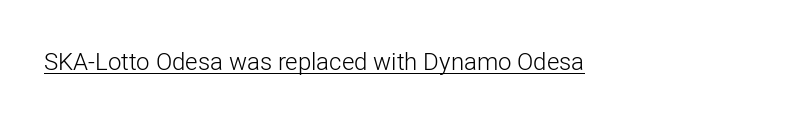
Underlined type. When letters stand straight like this, we call the style roman or upright. The line texture is even and compact thanks to regular tracking. The strokes carry an ordinary text weight at most.
